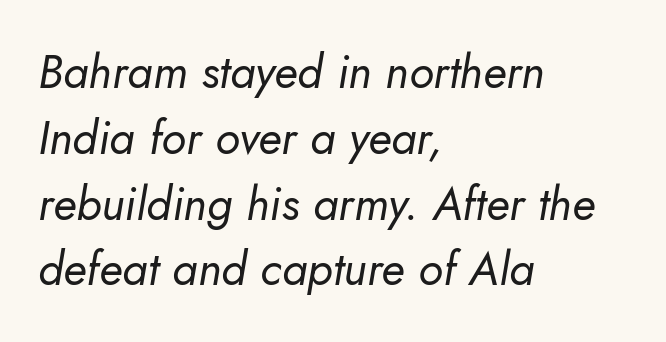
The image shows 46 px regular-weight type, italic (leaning right); set left-aligned, normal line spacing (1.43x), normal letter spacing, not underlined; low stroke contrast and a small x-height.
